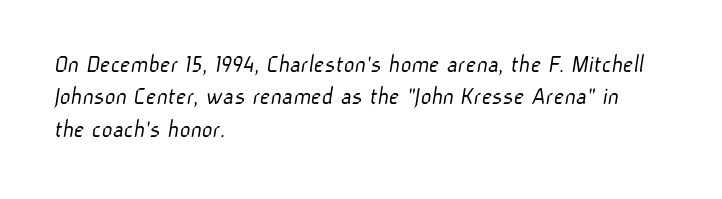
Q: Is the text bold? A: No.
Q: Is the text underlined? A: No.
Q: How is the paragraph aligned? A: Left-aligned.
Q: Is the spacing between letters normal or unusually wide? A: Normal.
Q: Is the spacing between lines tight, normal or loose? A: Normal.
